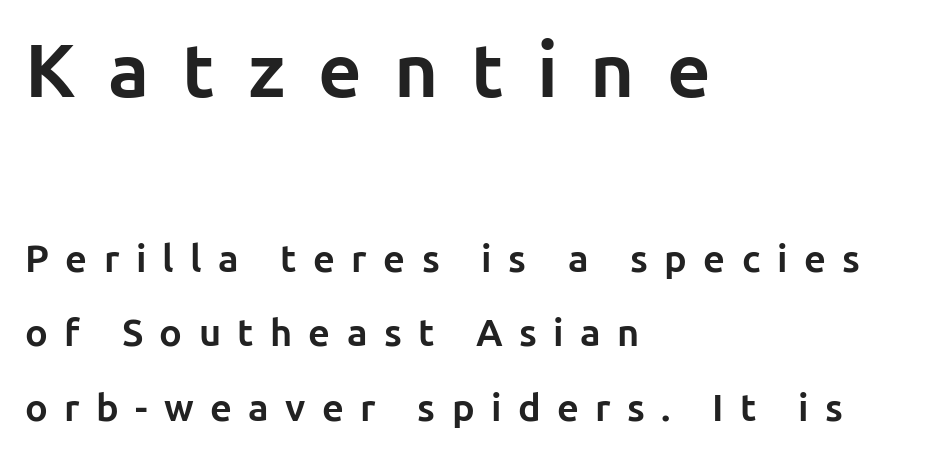
The passage is arranged the way most books set body copy — flush left. Check the space under the baseline: it is left empty. You can tell it's not italic because the verticals are truly vertical. Letter spacing: wide. Vertical spacing — loose.
